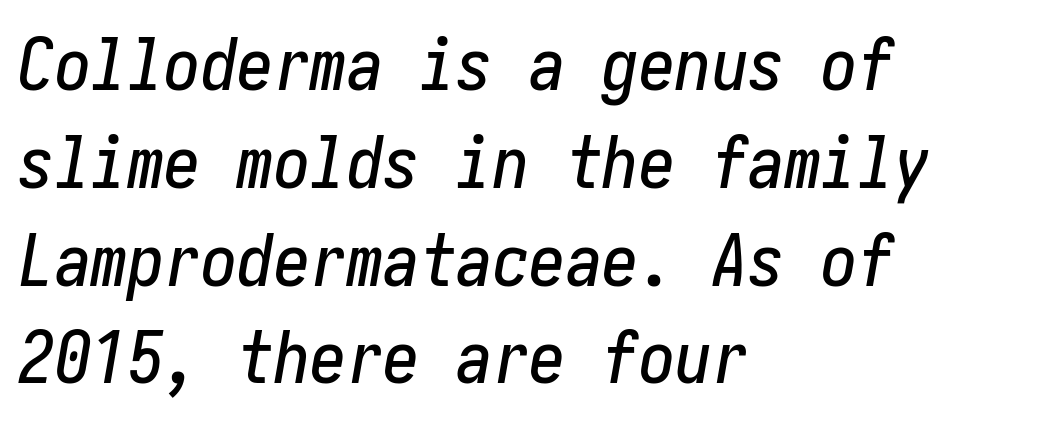
Notice how the passage keeps a crisp vertical edge on the left only. Decoration check: the copy has no underline. This sample keeps an unexceptional amount of space between lines. This is oblique type, the kind used for emphasis or titles. The horizontal fit of the characters is conventional and even.
